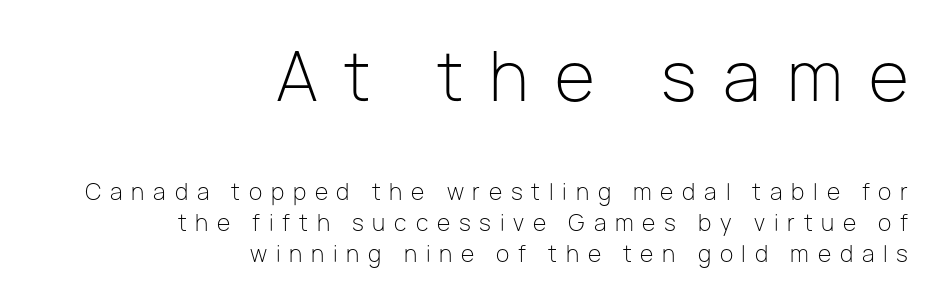
Q: Is the text bold? A: No.
Q: Is the text italic (slanted)? A: No, it is upright.
Q: Is the typeface a serif or a sans-serif typeface? A: Sans-serif.
Q: Is the text underlined? A: No.
Q: How is the paragraph aligned? A: Right-aligned.
Q: Is the spacing between letters normal or unusually wide? A: Unusually wide.
Q: Is the spacing between lines tight, normal or loose? A: Normal.
Q: Which block of text is set in a larger size, the first (top) or the second (bottom)? A: The first (top) one.
Q: Width (condensed, normal, or wide)? A: Normal.
Q: Stroke contrast? A: Low.
Q: x-height? A: Medium.
Q: Monospaced? A: No.
